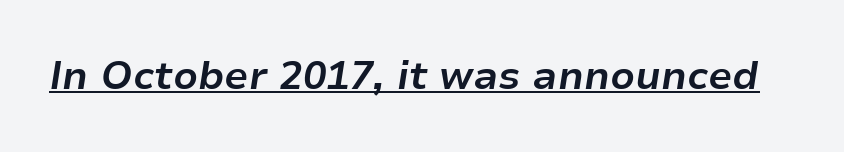
{"italic": "yes", "lean": "right", "slant_degrees": 9, "bold": "yes", "weight": "bold", "width": "normal", "stroke_contrast": "low", "x_height": "medium", "monospaced": "no", "underline": "yes", "letter_spacing": "normal", "letter_spacing_em": 0.0, "glyph_px": 39}
